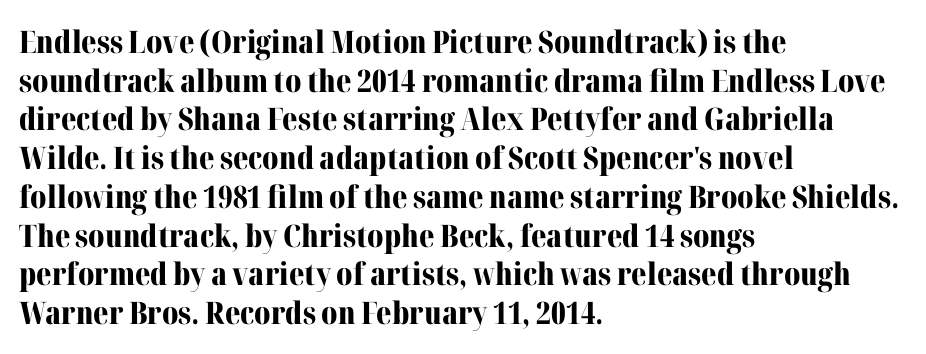
The image shows 31 px bold serif type, upright; set left-aligned, normal line spacing (1.25x), normal letter spacing, not underlined; medium stroke contrast and a medium x-height.
